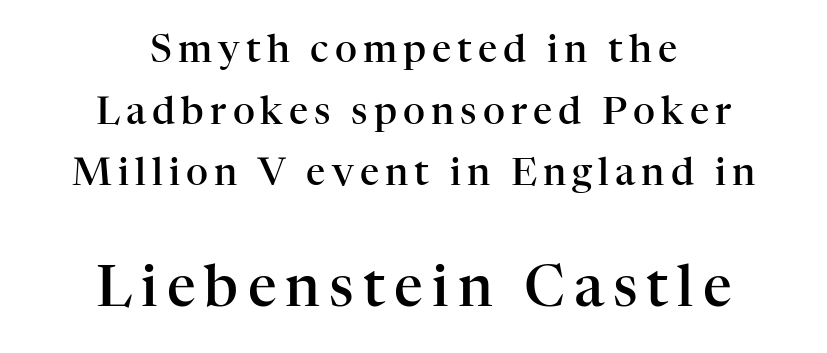
Visually the block forms a symmetrical silhouette, jagged on both flanks. Every character sits straight up, as roman type does. Type size steps up from the first block to the second. Emphasis by weight is partial: semibold. Looks like regular typesetting: each glyph gets only the width it needs.
